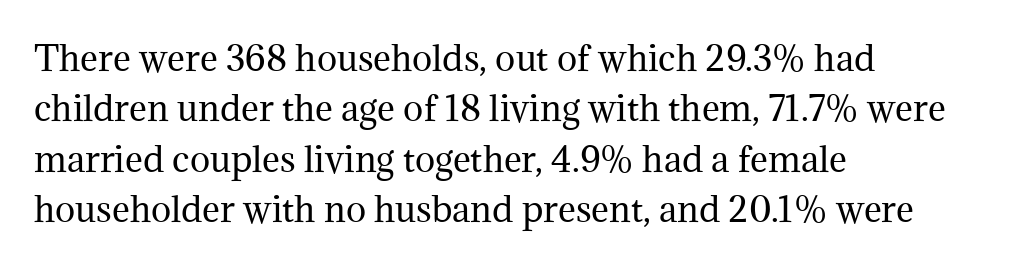
Q: Is the text bold? A: No.
Q: Is the text italic (slanted)? A: No, it is upright.
Q: Is the typeface a serif or a sans-serif typeface? A: Serif.
Q: Is the text underlined? A: No.
Q: How is the paragraph aligned? A: Left-aligned.
Q: Is the spacing between letters normal or unusually wide? A: Normal.
Q: Is the spacing between lines tight, normal or loose? A: Normal.
Q: Width (condensed, normal, or wide)? A: Normal.
Q: Stroke contrast? A: Medium.
Q: x-height? A: Medium.
Q: Monospaced? A: No.
